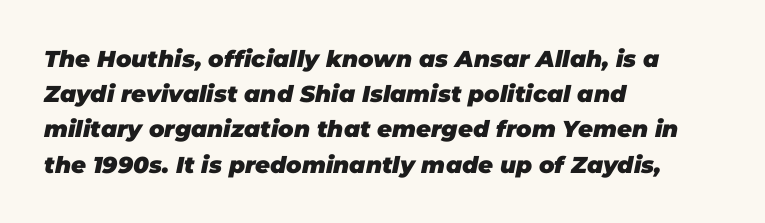
Q: Is the text bold? A: Yes.
Q: Is the text italic (slanted)? A: Yes, it leans right by about 11 degrees.
Q: Is the text underlined? A: No.
Q: How is the paragraph aligned? A: Left-aligned.
Q: Is the spacing between letters normal or unusually wide? A: Normal.
Q: Is the spacing between lines tight, normal or loose? A: Normal.
